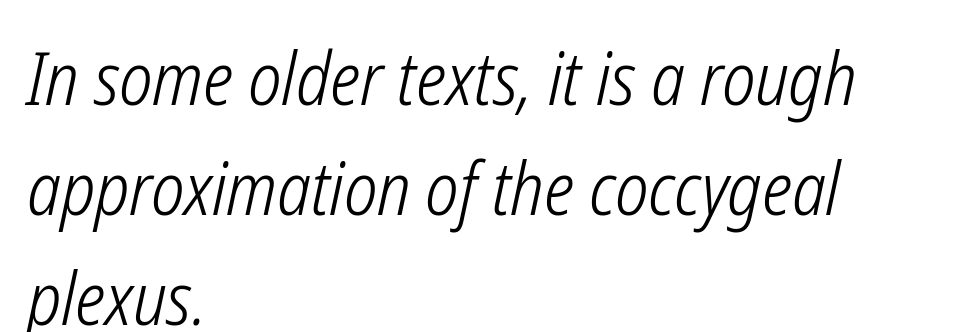
{"italic": "yes", "lean": "right", "slant_degrees": 12, "bold": "no", "weight": "light", "width": "condensed", "stroke_contrast": "low", "x_height": "medium", "monospaced": "no", "underline": "no", "align": "left", "line_spacing": "normal", "line_spacing_ratio": 1.51, "letter_spacing": "normal", "letter_spacing_em": 0.0, "glyph_px": 73}
